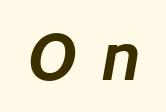
The image shows 64 px text type, italic (leaning right); set unusually wide letter spacing (+0.36 em), not underlined; low stroke contrast and a medium x-height.
